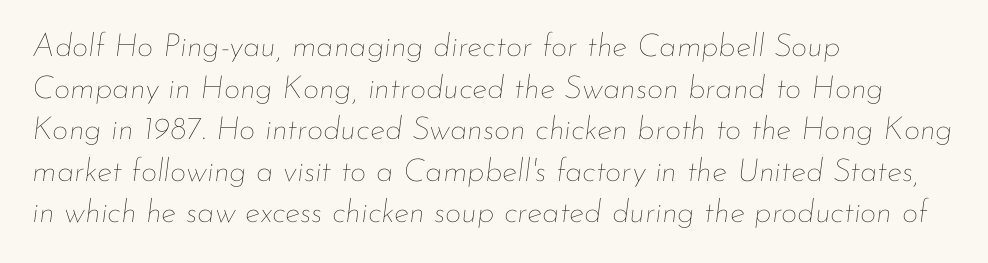
{"italic": "yes", "lean": "right", "slant_degrees": 7, "bold": "no", "weight": "thin", "width": "normal", "stroke_contrast": "low", "x_height": "small", "monospaced": "no", "underline": "no", "align": "left", "line_spacing": "normal", "line_spacing_ratio": 1.3, "letter_spacing": "normal", "letter_spacing_em": 0.0, "glyph_px": 32}
